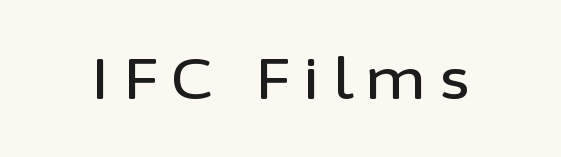
Q: Is the text italic (slanted)? A: No, it is upright.
Q: Is the typeface a serif or a sans-serif typeface? A: Sans-serif.
Q: Is the text underlined? A: No.
Q: Is the spacing between letters normal or unusually wide? A: Unusually wide.
Q: Width (condensed, normal, or wide)? A: Normal.
Q: Stroke contrast? A: Low.
Q: x-height? A: Medium.
Q: Monospaced? A: No.
